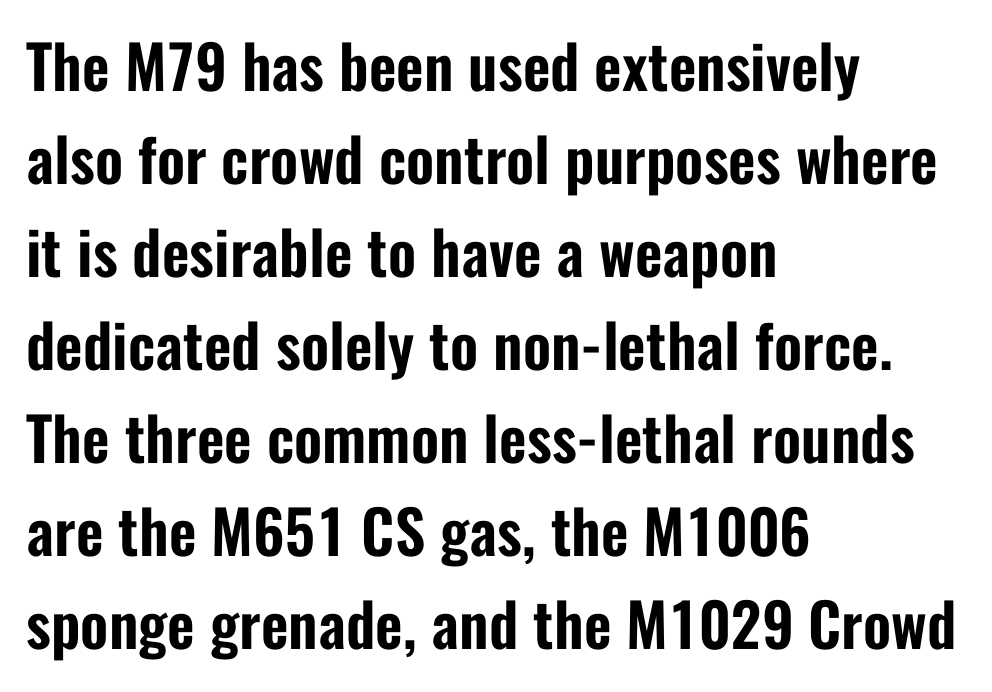
The image shows 60 px condensed sans-serif type, upright; set left-aligned, normal line spacing (1.55x), normal letter spacing, not underlined; low stroke contrast and a medium x-height.
